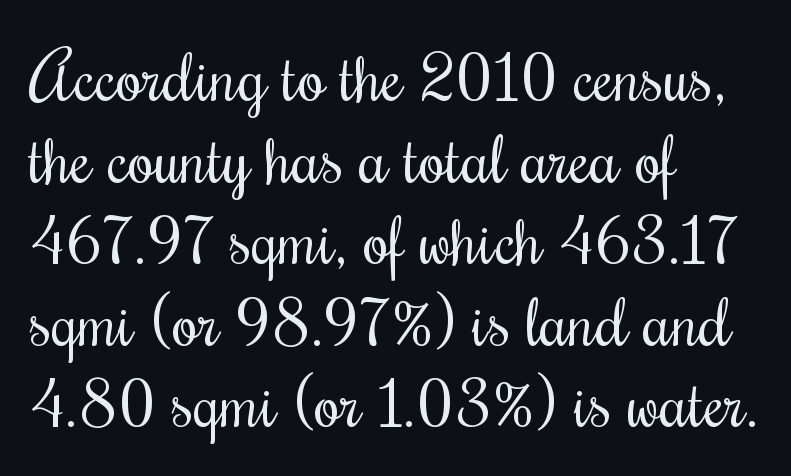
Q: Is the text bold? A: No.
Q: Is the text italic (slanted)? A: Yes.
Q: Is the text underlined? A: No.
Q: How is the paragraph aligned? A: Left-aligned.
Q: Is the spacing between letters normal or unusually wide? A: Normal.
Q: Width (condensed, normal, or wide)? A: Condensed.
Q: Stroke contrast? A: Medium.
Q: x-height? A: Small.
Q: Monospaced? A: No.
